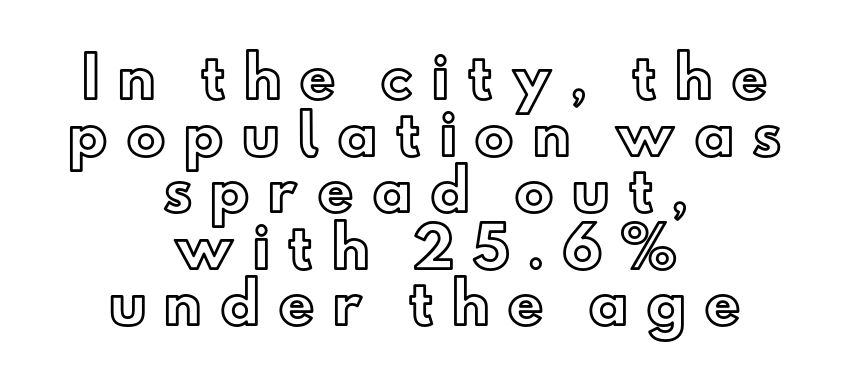
{"italic": "no", "width": "normal", "x_height": "small", "monospaced": "no", "underline": "no", "align": "center", "line_spacing": "tight", "line_spacing_ratio": 1.01, "letter_spacing": "wide", "letter_spacing_em": 0.32, "glyph_px": 56}
